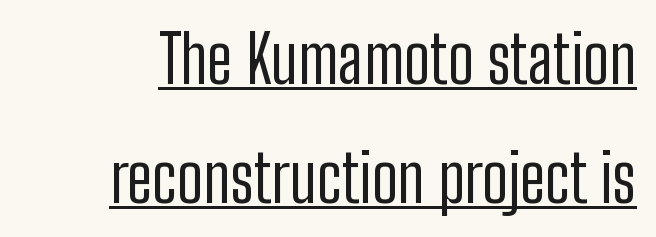
Q: Is the text bold? A: No.
Q: Is the text italic (slanted)? A: No, it is upright.
Q: Is the typeface a serif or a sans-serif typeface? A: Sans-serif.
Q: Is the text underlined? A: Yes.
Q: Is the spacing between letters normal or unusually wide? A: Normal.
Q: Width (condensed, normal, or wide)? A: Condensed.
Q: Stroke contrast? A: Low.
Q: x-height? A: Medium.
Q: Monospaced? A: No.
